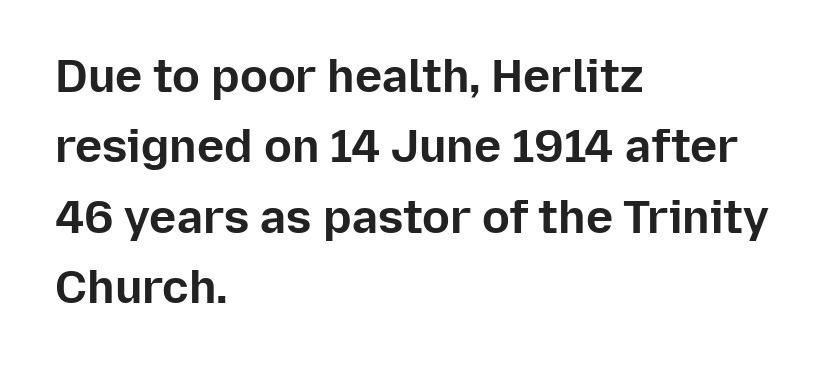
What stands out about the letter spacing? Nothing — it is the standard amount. Notice how thick the strokes are: this is what a full bold looks like. Designer's note — italics off, roman on. Each row of text sits above clean, open space.
